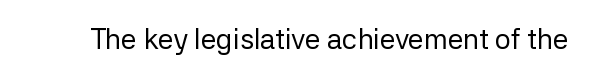
The specimen omits any rule beneath the text block's lines. Short note: letters normally spaced. Vertical strokes here are truly vertical. Note the varied advance widths — an 'i' is clearly narrower than an 'm'. The face used here is a sans, in the tradition of grotesques and geometrics.
